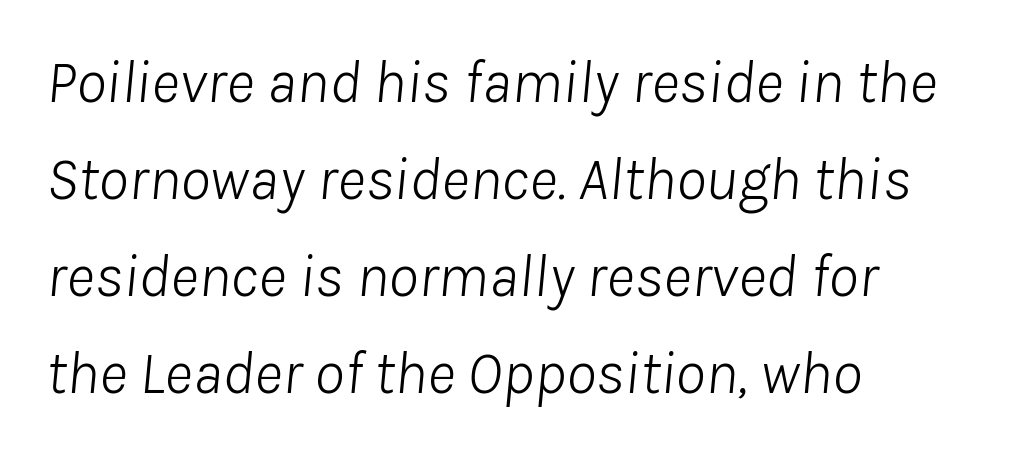
The image shows 61 px light type, italic (leaning right); set left-aligned, normal line spacing (1.59x), normal letter spacing, not underlined; low stroke contrast and a medium x-height.
